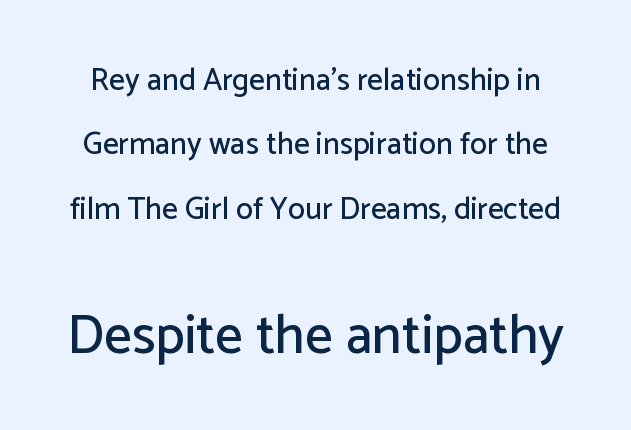
The specimen omits any rule beneath the text block's lines. Spacing between characters is what you'd get straight out of the box. The emphasis by scale lands on block number two, below. Think of a printed novel: that variable character pitch is what you see here.
